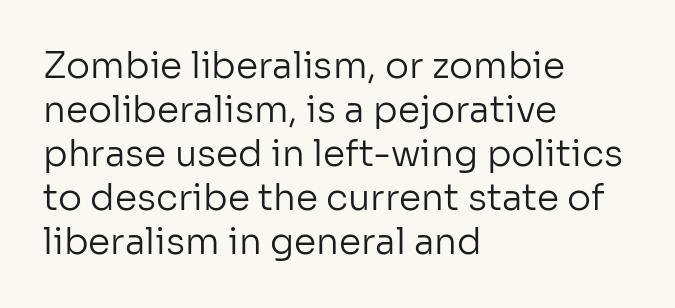
The image shows 36 px regular-weight sans-serif type, upright; set left-aligned, line spacing 1.22x, normal letter spacing, not underlined; low stroke contrast and a medium x-height.
